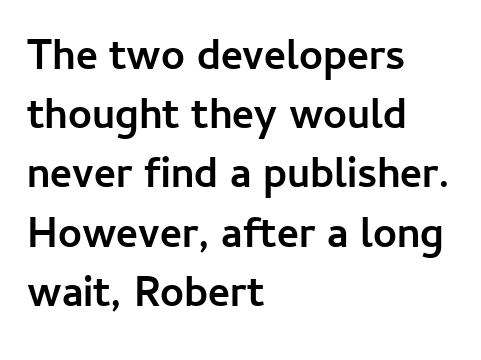
Q: Is the text bold? A: Yes.
Q: Is the text italic (slanted)? A: No, it is upright.
Q: Is the typeface a serif or a sans-serif typeface? A: Sans-serif.
Q: Is the text underlined? A: No.
Q: How is the paragraph aligned? A: Left-aligned.
Q: Is the spacing between letters normal or unusually wide? A: Normal.
Q: Is the spacing between lines tight, normal or loose? A: Normal.
Q: Width (condensed, normal, or wide)? A: Normal.
Q: Stroke contrast? A: Low.
Q: x-height? A: Medium.
Q: Monospaced? A: No.
